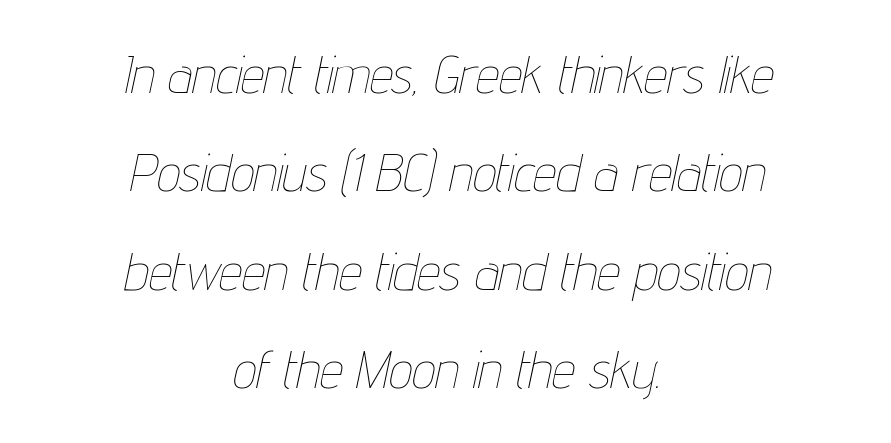
The image shows 52 px thin, condensed type, italic (leaning right); set centered, line spacing 1.89x, normal letter spacing, not underlined; low stroke contrast and a medium x-height.
